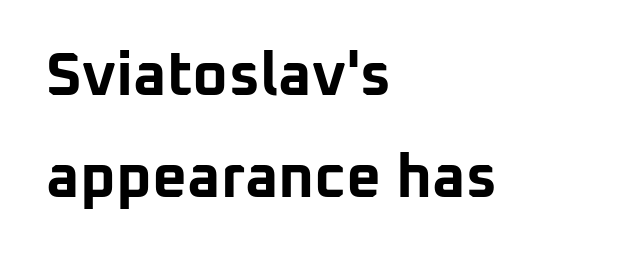
{"serif": "no", "italic": "no", "bold": "yes", "weight": "bold", "width": "normal", "stroke_contrast": "low", "x_height": "medium", "monospaced": "no", "underline": "no", "align": "left", "line_spacing": "normal", "line_spacing_ratio": 1.67, "letter_spacing": "normal", "letter_spacing_em": 0.0, "glyph_px": 61}
